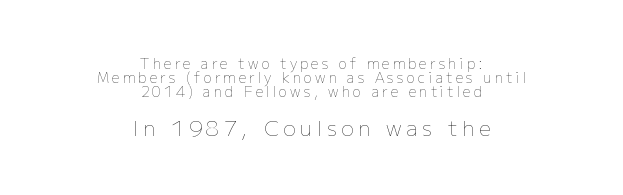
{"italic": "no", "bold": "no", "underline": "no", "align": "center", "line_spacing": "tight", "line_spacing_ratio": 1.0, "letter_spacing": "wide", "letter_spacing_em": 0.22, "larger_block": "second", "size_ratio": 1.5, "glyph_px": 21}
